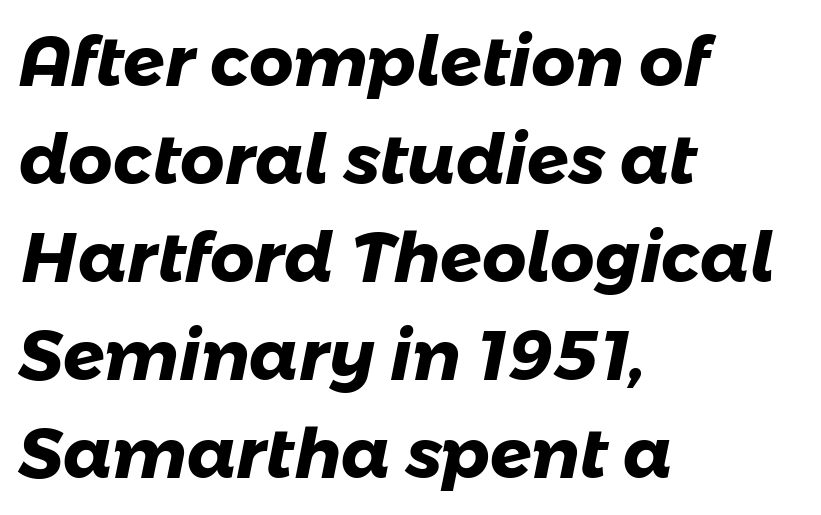
{"serif": "no", "bold": "yes", "weight": "heavy", "width": "normal", "stroke_contrast": "low", "x_height": "medium", "monospaced": "no", "underline": "no", "align": "left", "line_spacing": "normal", "line_spacing_ratio": 1.42, "letter_spacing": "normal", "letter_spacing_em": 0.0, "glyph_px": 69}
